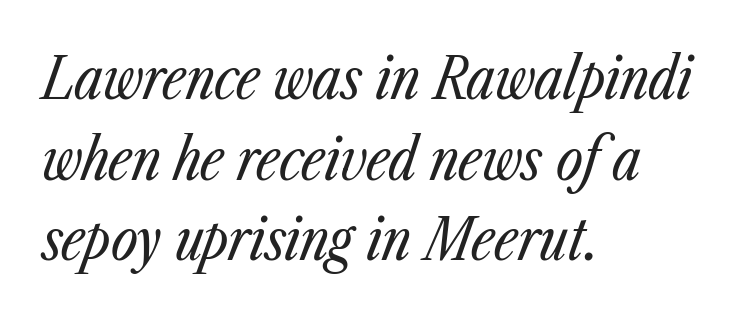
{"italic": "yes", "lean": "right", "slant_degrees": 23, "bold": "no", "weight": "regular", "width": "condensed", "stroke_contrast": "low", "x_height": "medium", "monospaced": "no", "underline": "no", "align": "left", "line_spacing": "normal", "line_spacing_ratio": 1.39, "letter_spacing": "normal", "letter_spacing_em": 0.0, "glyph_px": 58}
